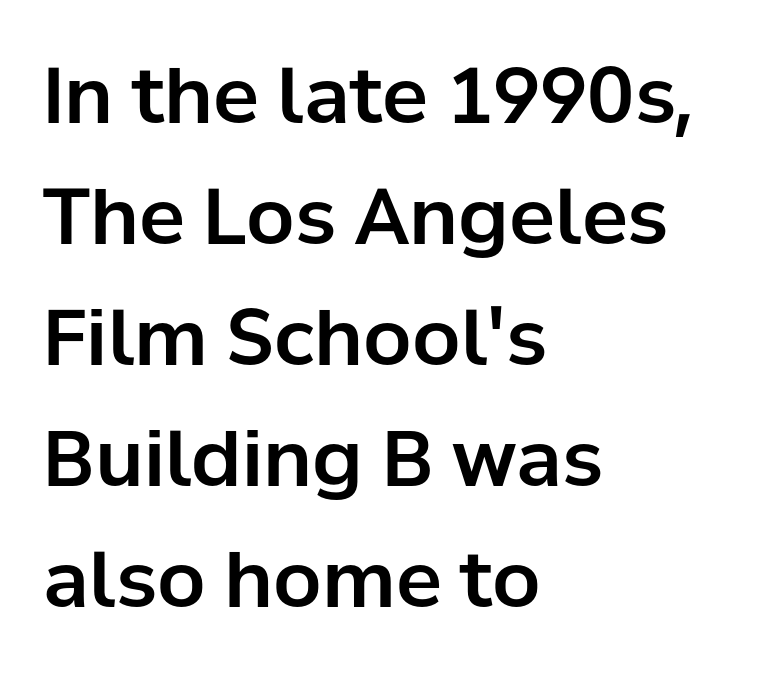
The image shows 77 px sans-serif type, upright; set left-aligned, normal line spacing (1.57x), normal letter spacing, not underlined; low stroke contrast and a medium x-height.
